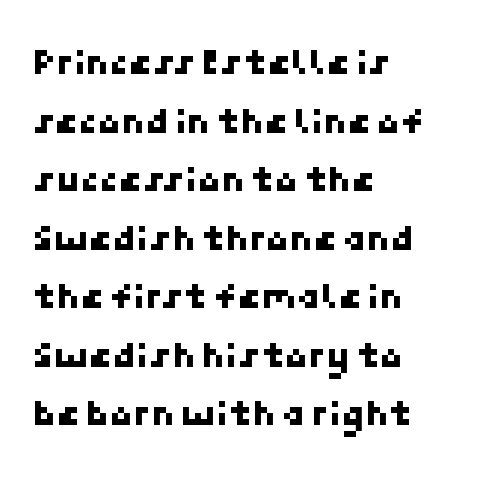
{"serif": "no", "width": "normal", "stroke_contrast": "low", "x_height": "medium", "underline": "no", "align": "left", "line_spacing": "normal", "line_spacing_ratio": 1.54, "letter_spacing": "normal", "letter_spacing_em": 0.0, "glyph_px": 38}
